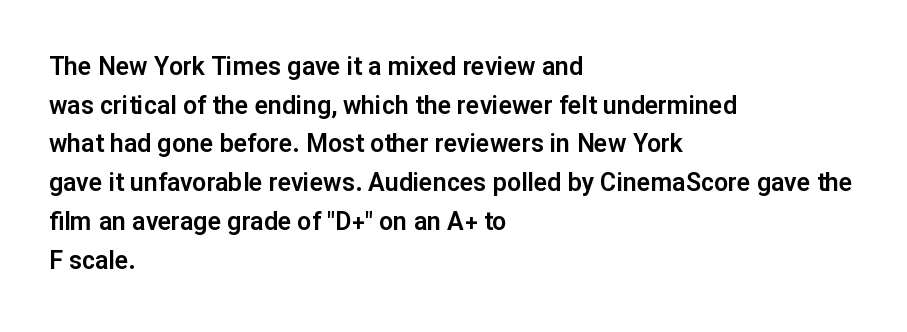
The image shows 25 px text type, upright; set left-aligned, normal line spacing (1.55x), normal letter spacing, not underlined.
